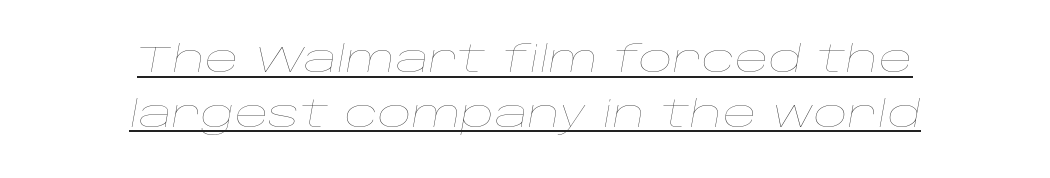
{"italic": "yes", "lean": "right", "slant_degrees": 10, "bold": "no", "weight": "thin", "width": "wide", "stroke_contrast": "low", "x_height": "large", "monospaced": "no", "underline": "yes", "align": "center", "line_spacing": "normal", "line_spacing_ratio": 1.48, "letter_spacing": "normal", "letter_spacing_em": 0.0, "glyph_px": 37}
